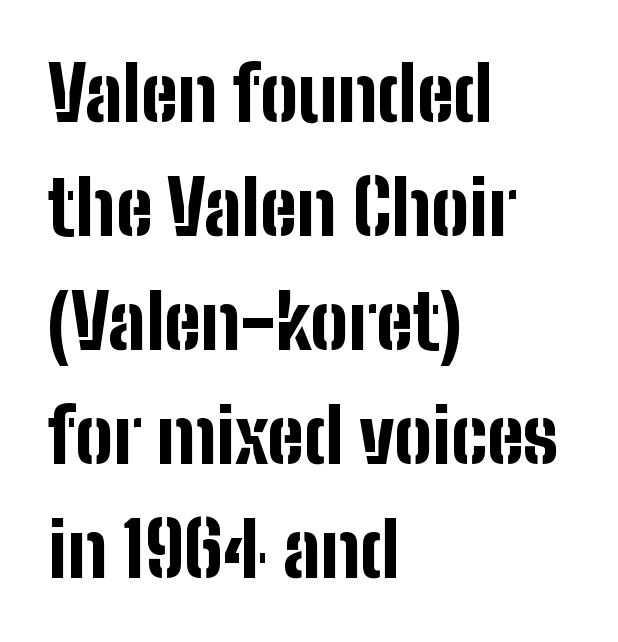
The image shows 75 px bold, condensed sans-serif type, upright; set left-aligned, normal line spacing (1.52x), normal letter spacing, not underlined; low stroke contrast and a medium x-height.
